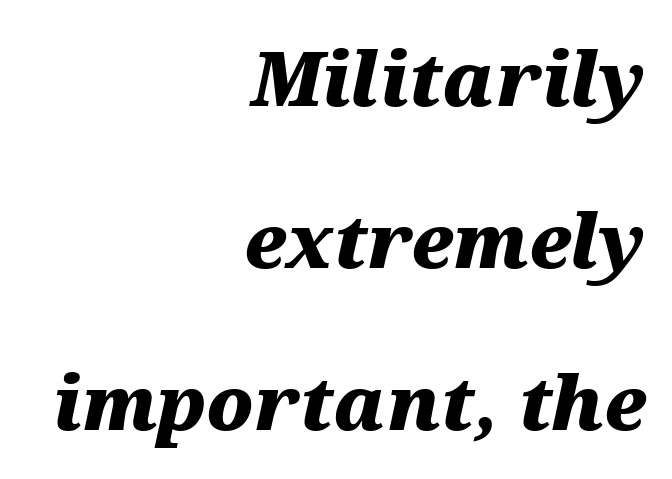
Q: Is the text bold? A: Yes.
Q: Is the text italic (slanted)? A: Yes, it leans right by about 12 degrees.
Q: Is the text underlined? A: No.
Q: How is the paragraph aligned? A: Right-aligned.
Q: Is the spacing between letters normal or unusually wide? A: Normal.
Q: Is the spacing between lines tight, normal or loose? A: Loose.
Q: Width (condensed, normal, or wide)? A: Wide.
Q: Stroke contrast? A: Medium.
Q: x-height? A: Medium.
Q: Monospaced? A: No.
